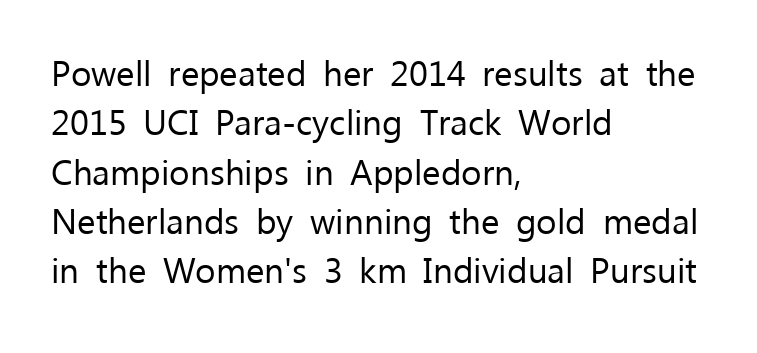
Q: Is the text bold? A: No.
Q: Is the text italic (slanted)? A: No, it is upright.
Q: Is the typeface a serif or a sans-serif typeface? A: Sans-serif.
Q: Is the text underlined? A: No.
Q: How is the paragraph aligned? A: Left-aligned.
Q: Is the spacing between letters normal or unusually wide? A: Normal.
Q: Is the spacing between lines tight, normal or loose? A: Normal.
Q: Width (condensed, normal, or wide)? A: Normal.
Q: Stroke contrast? A: Low.
Q: x-height? A: Medium.
Q: Monospaced? A: No.
